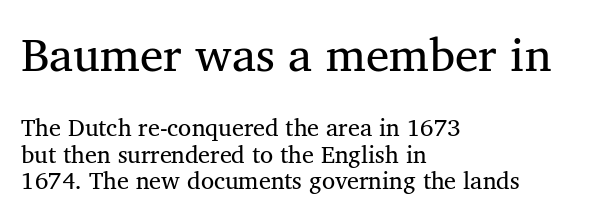
{"serif": "yes", "italic": "no", "width": "normal", "stroke_contrast": "medium", "x_height": "medium", "monospaced": "no", "underline": "no", "align": "left", "line_spacing": "tight", "line_spacing_ratio": 1.1, "letter_spacing": "normal", "letter_spacing_em": 0.0, "larger_block": "first", "size_ratio": 1.96, "glyph_px": 47}
